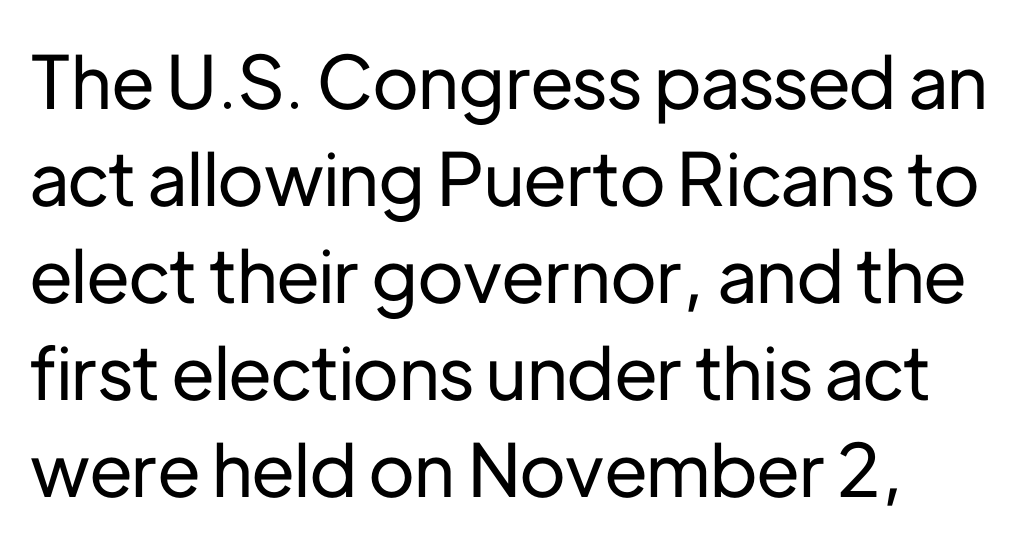
The image shows 73 px sans-serif type, upright; set normal line spacing (1.33x), normal letter spacing, not underlined; low stroke contrast and a medium x-height.
